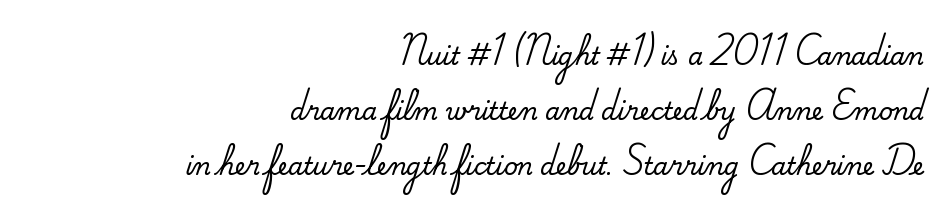
The image shows 24 px text type; set right-aligned, loose line spacing (2.3x), normal letter spacing, not underlined.
